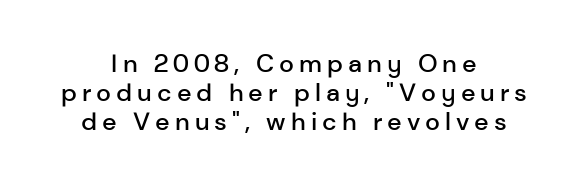
Q: Is the text bold? A: Semi-bold.
Q: Is the text italic (slanted)? A: No, it is upright.
Q: Is the text underlined? A: No.
Q: How is the paragraph aligned? A: Centered.
Q: Is the spacing between letters normal or unusually wide? A: Unusually wide.
